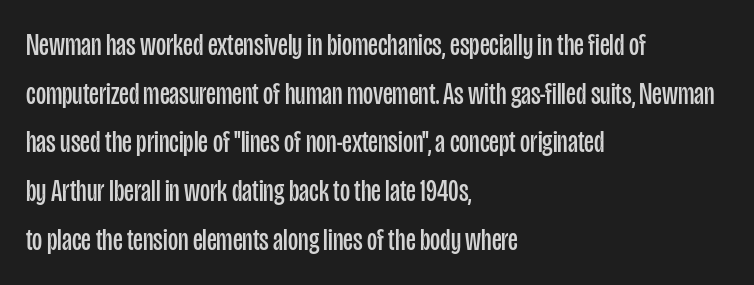
The image shows 31 px regular-weight, condensed sans-serif type, upright; set left-aligned, normal line spacing (1.57x), normal letter spacing, not underlined; low stroke contrast and a large x-height.
